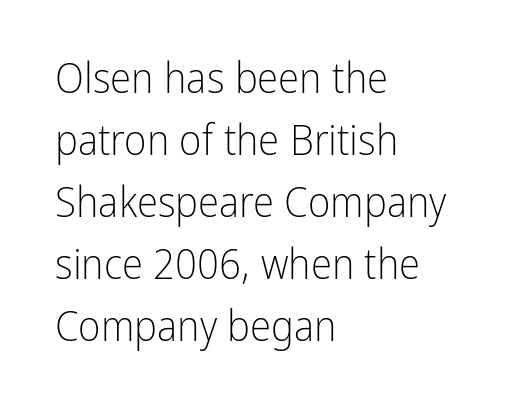
The designer went with a sans here, leaving each stem footless. Every row of glyphs begins at an identical x-position on the left. Any mark beneath the type? The region is blank. The characters are drawn with everyday or finer stroke widths. Each letter keeps its own natural width here, so spacing adapts to shape. The letterforms sit shoulder to shoulder at normal distance.
